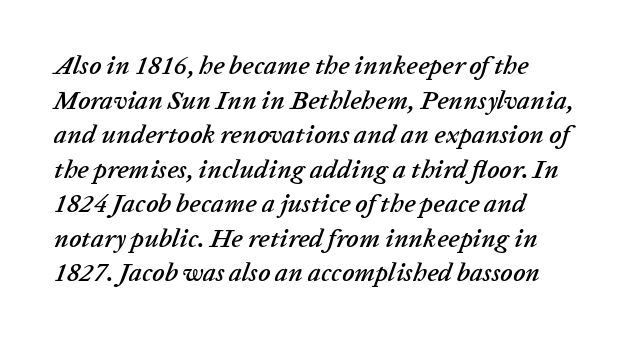
The image shows 26 px text type, italic (leaning right); set left-aligned, normal line spacing (1.33x), normal letter spacing, not underlined.
